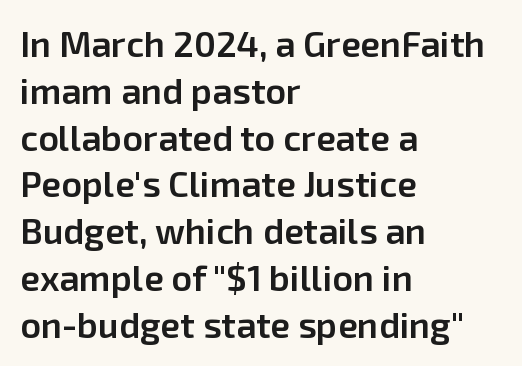
{"serif": "no", "italic": "no", "bold": "semi", "weight": "semibold", "width": "normal", "stroke_contrast": "low", "x_height": "medium", "monospaced": "no", "underline": "no", "align": "left", "line_spacing": "normal", "line_spacing_ratio": 1.3, "letter_spacing": "normal", "letter_spacing_em": 0.0, "glyph_px": 36}
